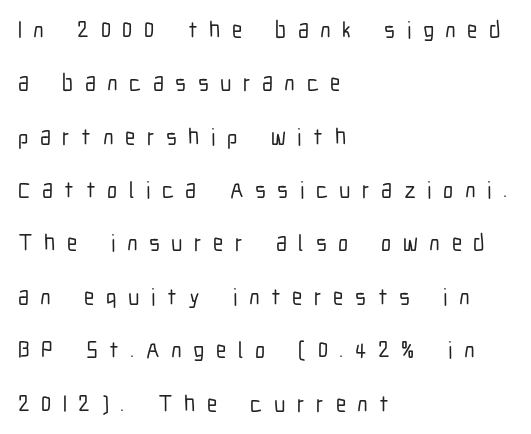
The image shows 23 px text type, upright; set left-aligned, loose line spacing (2.32x), unusually wide letter spacing (+0.5 em), not underlined.
